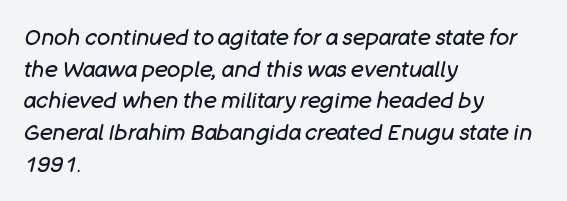
The passage shown is not bold in any degree. Notice how the passage keeps a crisp vertical edge on the left only. The leading is moderate, giving the passage an even texture. The strip under each line holds only bare page.
